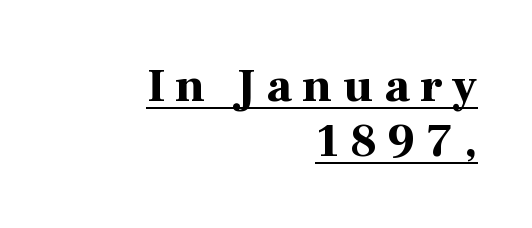
The setting favours the right margin, as signatures and pull-quotes sometimes do. The typography opts for an upright posture over an oblique one. The letters advance in unequal steps, a hallmark of proportional type. Serif or sans? Serif — the stroke terminals have little feet.
